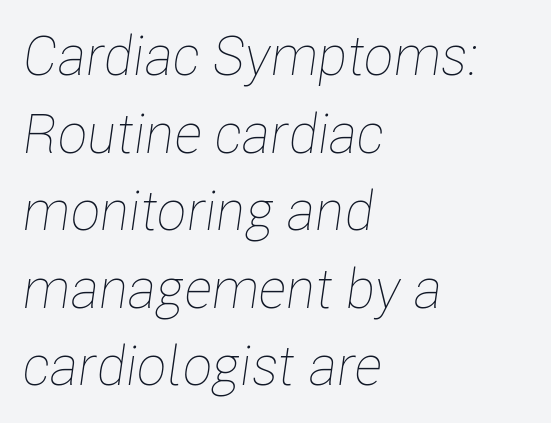
The image shows 55 px thin, condensed type, italic (leaning right); set left-aligned, normal line spacing (1.41x), normal letter spacing, not underlined; low stroke contrast and a medium x-height.
